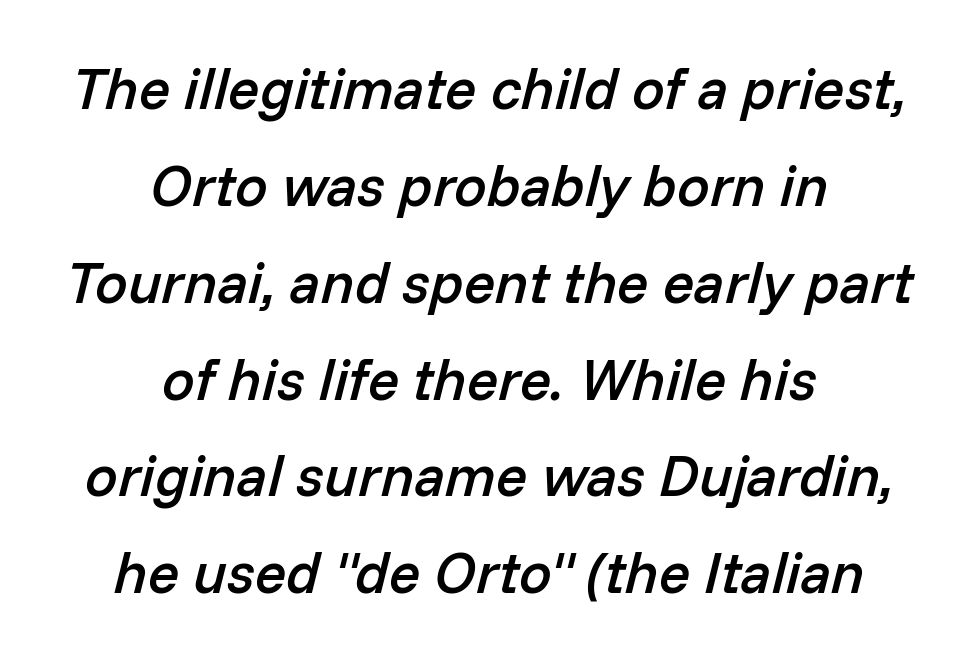
{"italic": "yes", "lean": "right", "slant_degrees": 14, "bold": "semi", "weight": "semibold", "width": "normal", "stroke_contrast": "low", "x_height": "medium", "monospaced": "no", "underline": "no", "align": "center", "line_spacing": "normal", "line_spacing_ratio": 1.67, "letter_spacing": "normal", "letter_spacing_em": 0.0, "glyph_px": 58}
